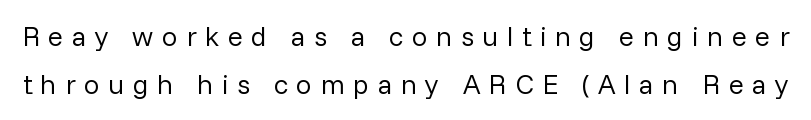
{"serif": "no", "italic": "no", "bold": "no", "weight": "regular", "width": "normal", "stroke_contrast": "low", "x_height": "medium", "monospaced": "no", "underline": "no", "line_spacing_ratio": 1.72, "letter_spacing": "wide", "letter_spacing_em": 0.3, "glyph_px": 28}
